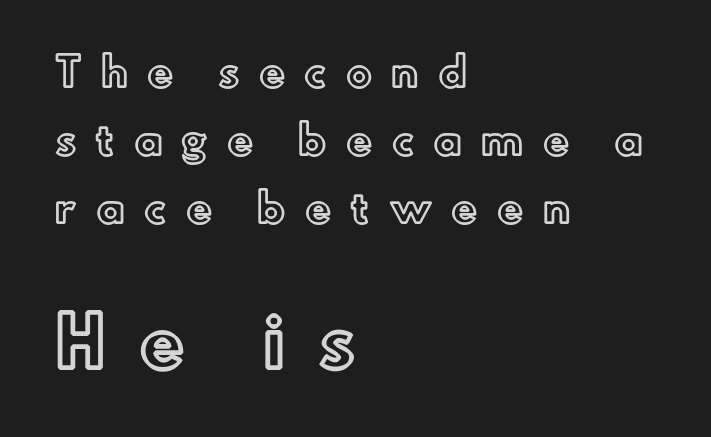
A roman cut, with each character standing at attention. A student would call this left alignment; a typographer would say flush left, rag right. Anything drawn beneath the words? Only blank space. These lines are rendered in a variable-pitch font.
